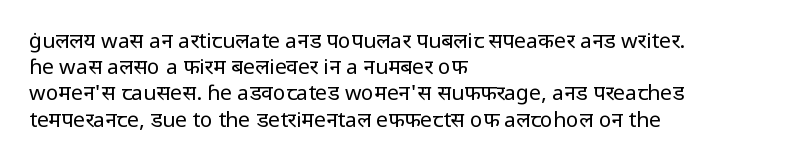
Does extra space separate the letters? No, they use regular spacing. Layout note: lines flush left. The area under the type is left untouched. This reads as an unemphasized weight, regular at the heaviest. This is roman type, the default non-slanted kind. Vertical spacing — default.
